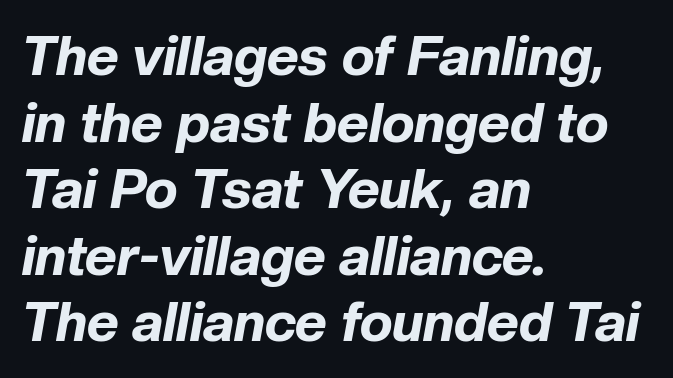
Notice how the passage keeps a crisp vertical edge on the left only. Note the varied advance widths — an 'i' is clearly narrower than an 'm'. The baseline area is clear. How are the letters spaced? Ordinarily, with no added tracking.
